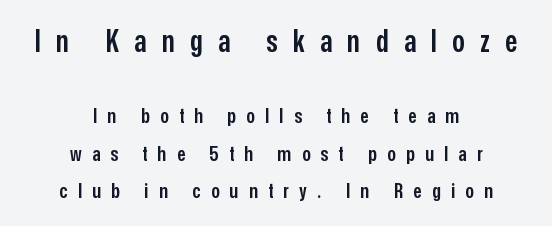
The image shows 31 px semibold, condensed sans-serif type, upright; set centered, line spacing 1.79x, unusually wide letter spacing (+0.49 em), not underlined; the first (top) block is 1.48x larger; low stroke contrast and a medium x-height.
